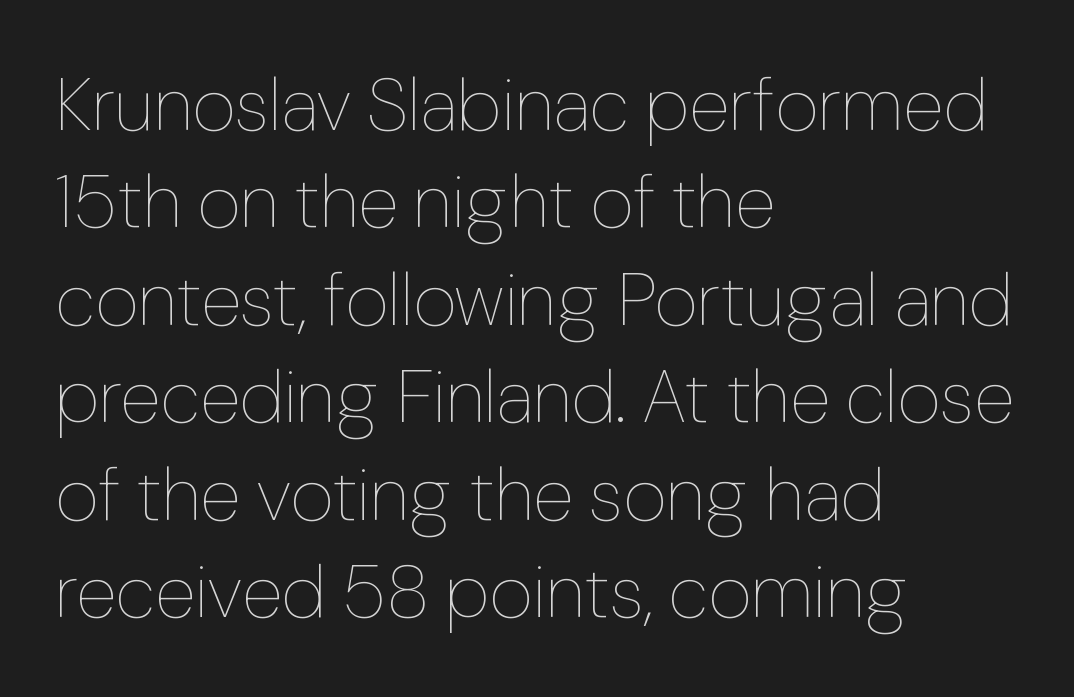
Successive baselines arrive at the customary interval. The weight tops out at a normal text grade. Plain, unruled lines of type. Think of a printed novel: that variable character pitch is what you see here. The type sits square on the baseline with zero lean. Is the block centered? No — it sits flush against the left margin.
